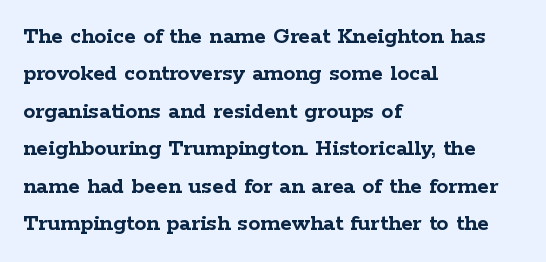
{"italic": "no", "bold": "yes", "underline": "no", "align": "left", "line_spacing": "normal", "line_spacing_ratio": 1.56, "letter_spacing": "normal", "letter_spacing_em": 0.0, "glyph_px": 24}
